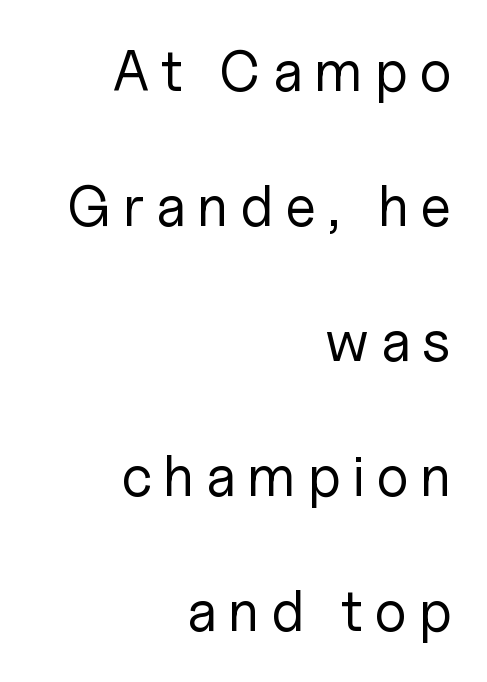
Q: Is the text bold? A: No.
Q: Is the text italic (slanted)? A: No, it is upright.
Q: Is the typeface a serif or a sans-serif typeface? A: Sans-serif.
Q: Is the text underlined? A: No.
Q: How is the paragraph aligned? A: Right-aligned.
Q: Is the spacing between letters normal or unusually wide? A: Unusually wide.
Q: Is the spacing between lines tight, normal or loose? A: Loose.
Q: Width (condensed, normal, or wide)? A: Normal.
Q: Stroke contrast? A: Low.
Q: x-height? A: Medium.
Q: Monospaced? A: No.
